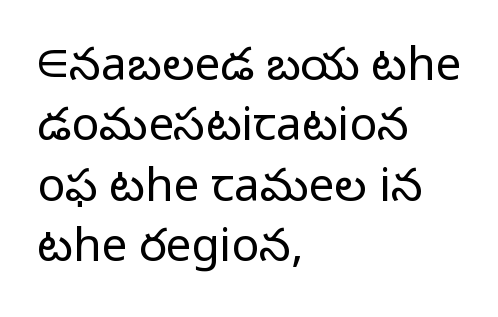
Q: Is the text bold? A: No.
Q: Is the text italic (slanted)? A: No, it is upright.
Q: Is the typeface a serif or a sans-serif typeface? A: Sans-serif.
Q: Is the text underlined? A: No.
Q: How is the paragraph aligned? A: Left-aligned.
Q: Is the spacing between letters normal or unusually wide? A: Normal.
Q: Is the spacing between lines tight, normal or loose? A: Normal.
Q: Width (condensed, normal, or wide)? A: Normal.
Q: Stroke contrast? A: Low.
Q: x-height? A: Medium.
Q: Monospaced? A: No.
